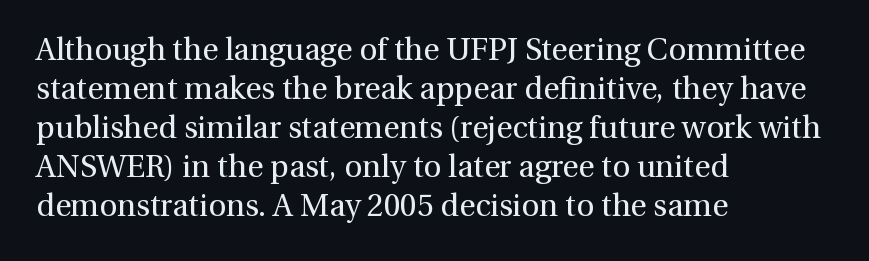
These glyphs show unthickened strokes, regular width or finer. This is the regular roman posture of the typeface. Classification — serif. Look at the tracking — it's just the regular setting, nothing added.
